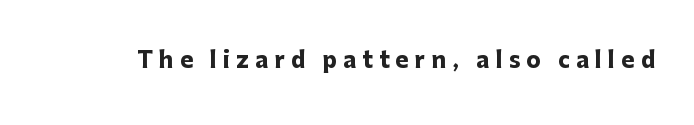
{"italic": "no", "bold": "yes", "underline": "no", "letter_spacing": "wide", "letter_spacing_em": 0.28, "glyph_px": 22}
